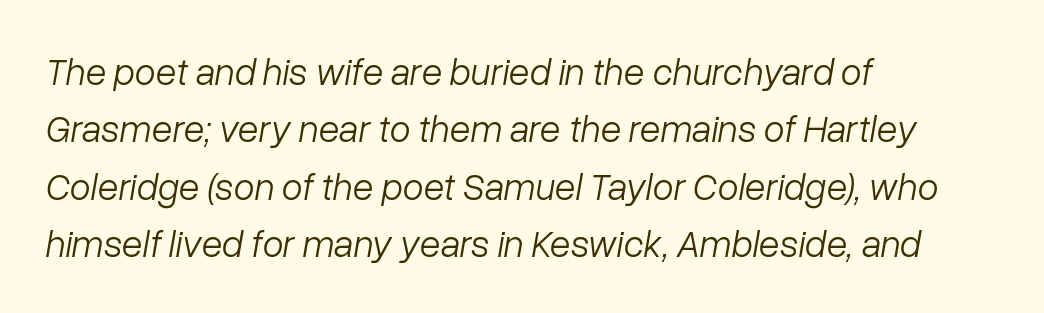
Q: Is the text bold? A: No.
Q: Is the text italic (slanted)? A: Yes, it leans right by about 10 degrees.
Q: Is the text underlined? A: No.
Q: How is the paragraph aligned? A: Left-aligned.
Q: Is the spacing between letters normal or unusually wide? A: Normal.
Q: Is the spacing between lines tight, normal or loose? A: Normal.
Q: Width (condensed, normal, or wide)? A: Normal.
Q: Stroke contrast? A: Low.
Q: x-height? A: Medium.
Q: Monospaced? A: No.
